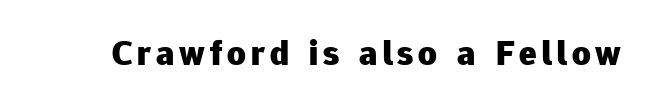
{"serif": "no", "italic": "no", "bold": "yes", "weight": "heavy", "width": "normal", "stroke_contrast": "low", "x_height": "medium", "monospaced": "no", "underline": "no", "glyph_px": 36}
